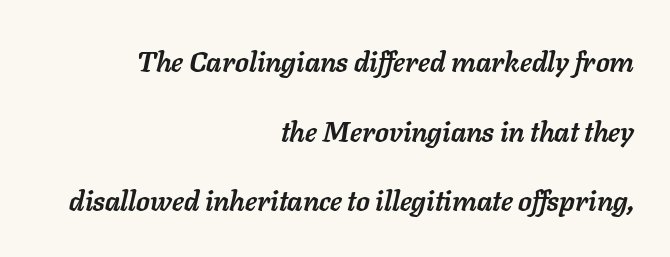
No word sits above an underline. Quick note: italic. Character widths vary here, with narrow letters taking less room than wide ones. The face used here has the dense, thick strokes of a bold. Tracking value appears to be zero — textbook default spacing. Students, observe: this is what heavily led, spacious text looks like.
